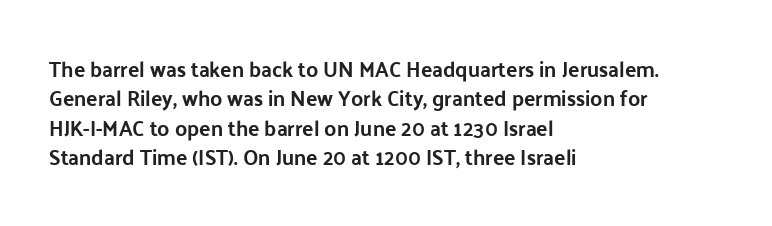
{"italic": "no", "bold": "yes", "underline": "no", "align": "left", "line_spacing": "normal", "line_spacing_ratio": 1.4, "letter_spacing": "normal", "letter_spacing_em": 0.0, "glyph_px": 21}
